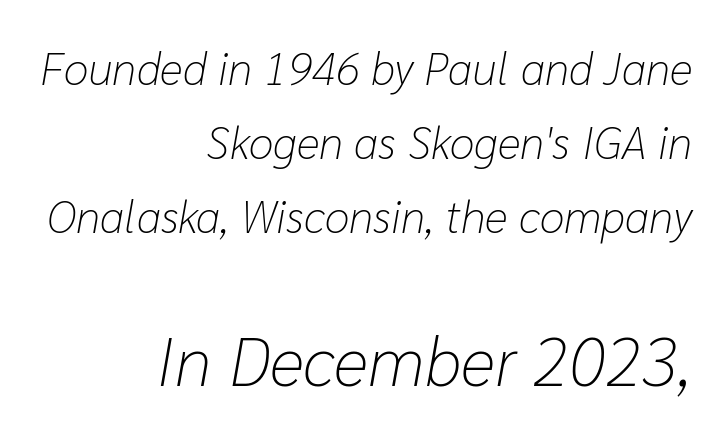
{"italic": "yes", "lean": "right", "slant_degrees": 10, "bold": "no", "weight": "light", "width": "normal", "stroke_contrast": "low", "x_height": "medium", "monospaced": "no", "underline": "no", "align": "right", "line_spacing": "normal", "line_spacing_ratio": 1.65, "letter_spacing": "normal", "letter_spacing_em": 0.0, "larger_block": "second", "size_ratio": 1.51, "glyph_px": 68}
